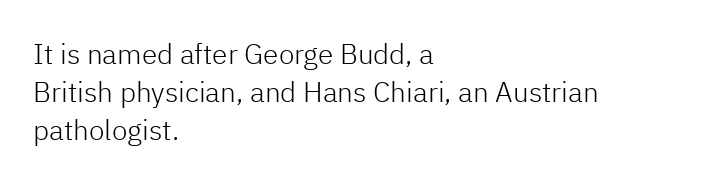
Q: Is the text bold? A: No.
Q: Is the text italic (slanted)? A: No, it is upright.
Q: Is the typeface a serif or a sans-serif typeface? A: Sans-serif.
Q: Is the text underlined? A: No.
Q: How is the paragraph aligned? A: Left-aligned.
Q: Is the spacing between letters normal or unusually wide? A: Normal.
Q: Is the spacing between lines tight, normal or loose? A: Normal.
Q: Width (condensed, normal, or wide)? A: Normal.
Q: Stroke contrast? A: Low.
Q: x-height? A: Medium.
Q: Monospaced? A: No.
